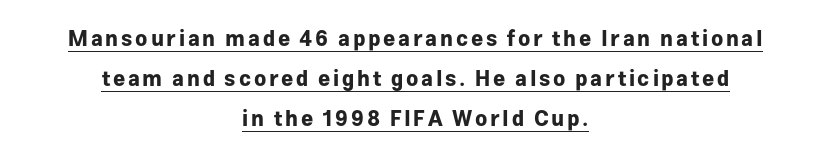
{"italic": "no", "bold": "yes", "underline": "yes", "align": "center", "line_spacing": "loose", "line_spacing_ratio": 1.9, "glyph_px": 21}
